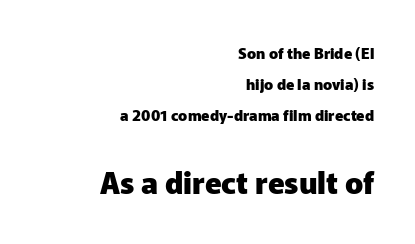
{"serif": "no", "italic": "no", "bold": "yes", "weight": "heavy", "width": "normal", "stroke_contrast": "low", "x_height": "medium", "monospaced": "no", "underline": "no", "align": "right", "line_spacing": "loose", "line_spacing_ratio": 2.08, "letter_spacing": "normal", "letter_spacing_em": 0.0, "larger_block": "second", "size_ratio": 2.0, "glyph_px": 30}
